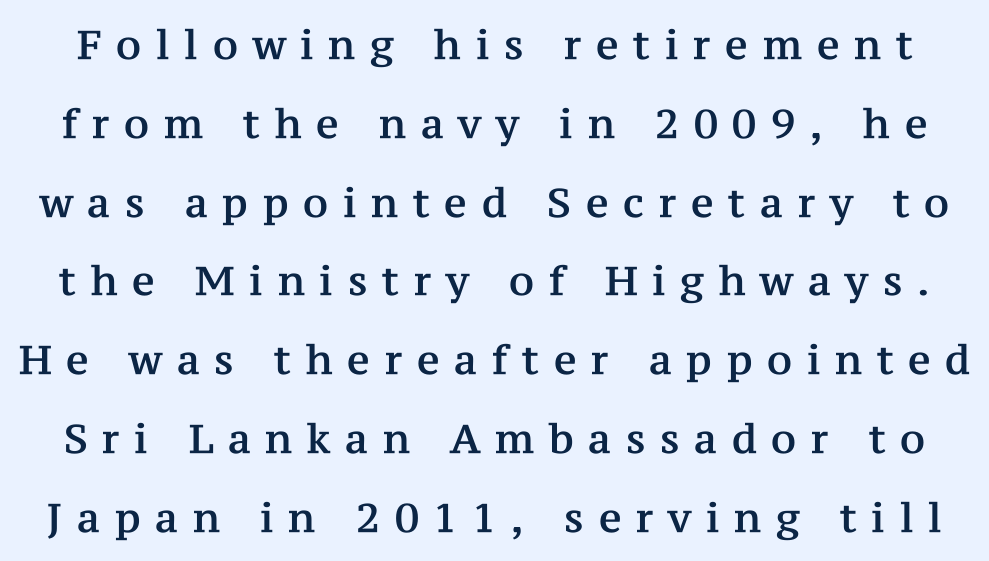
Q: Is the text italic (slanted)? A: No, it is upright.
Q: Is the typeface a serif or a sans-serif typeface? A: Serif.
Q: Is the text underlined? A: No.
Q: Is the spacing between letters normal or unusually wide? A: Unusually wide.
Q: Is the spacing between lines tight, normal or loose? A: Loose.
Q: Width (condensed, normal, or wide)? A: Normal.
Q: Stroke contrast? A: Medium.
Q: x-height? A: Medium.
Q: Monospaced? A: No.
